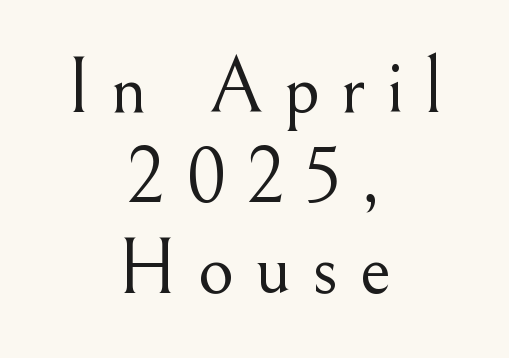
Every stem runs plumb, perpendicular to the baseline. You could only call the tracking loose — the letters float apart. The space beneath each line is pristine and unruled. Each letter keeps its own natural width here, so spacing adapts to shape. Where is the straight margin? There isn't one; the lines are centered. Vertical stems look standard width or narrower in stroke.
